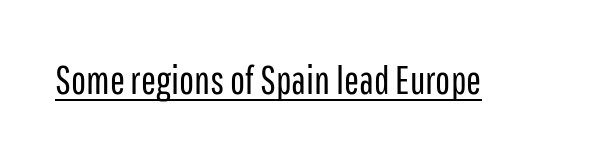
{"serif": "no", "italic": "no", "bold": "no", "weight": "regular", "width": "condensed", "stroke_contrast": "low", "x_height": "medium", "monospaced": "no", "underline": "yes", "letter_spacing": "normal", "letter_spacing_em": 0.0, "glyph_px": 40}
